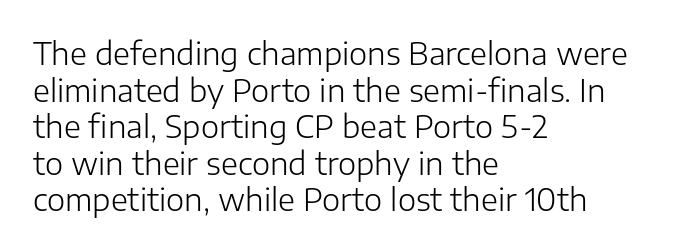
Lines of text with bare space underneath. Students, note that the glyphs here touch the page at normal intervals. Spacing verdict: proportional, widths tailored to each character. Line beginnings align vertically; line endings do not. A typesetter would label this face a sans. The typesetting does not lean heavy: it is not bold.
